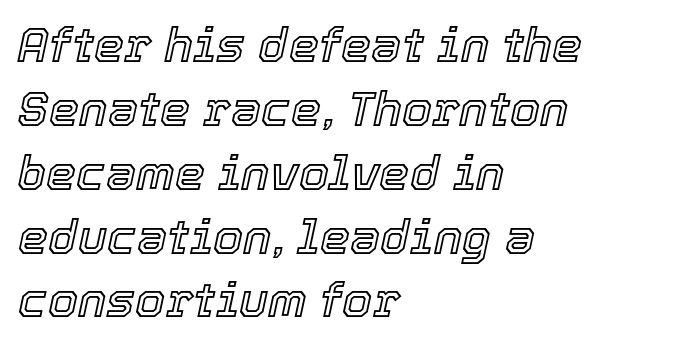
Glyph-to-glyph distance matches everyday printed text. A typesetter would call this proportional, since set widths differ per character. Compared with a centered layout, this one pins lines to the left instead. Letters rest on an invisible, unmarked baseline. These lines were composed using italics. The leading is moderate, giving the passage an even texture.
